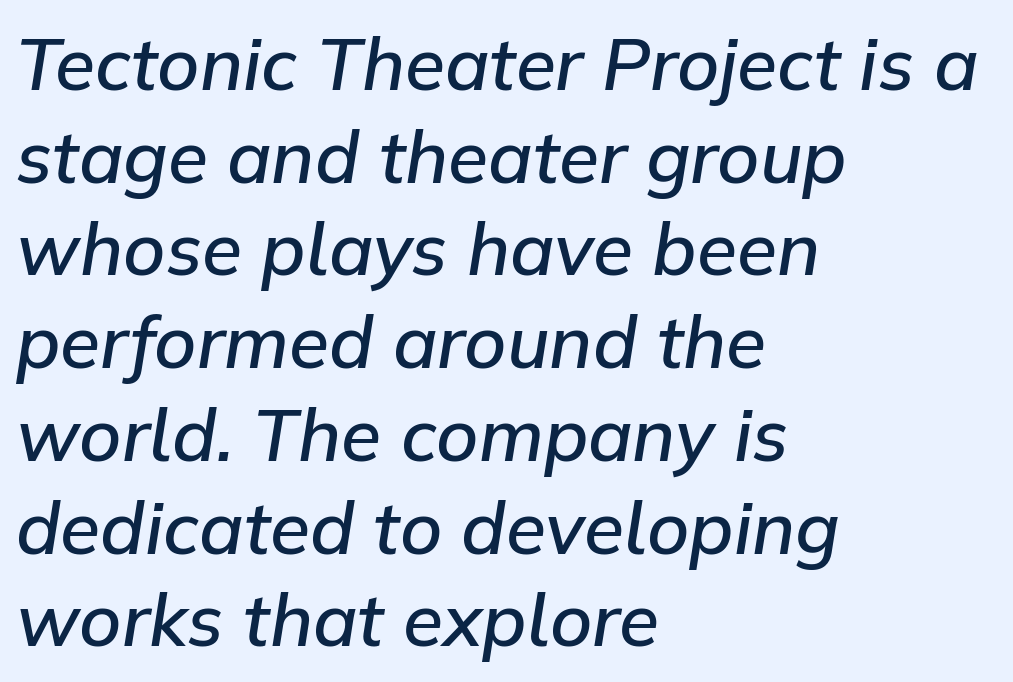
Q: Is the text bold? A: Semi-bold.
Q: Is the text italic (slanted)? A: Yes, it leans right by about 9 degrees.
Q: Is the text underlined? A: No.
Q: How is the paragraph aligned? A: Left-aligned.
Q: Is the spacing between letters normal or unusually wide? A: Normal.
Q: Is the spacing between lines tight, normal or loose? A: Normal.
Q: Width (condensed, normal, or wide)? A: Normal.
Q: Stroke contrast? A: Low.
Q: x-height? A: Medium.
Q: Monospaced? A: No.
